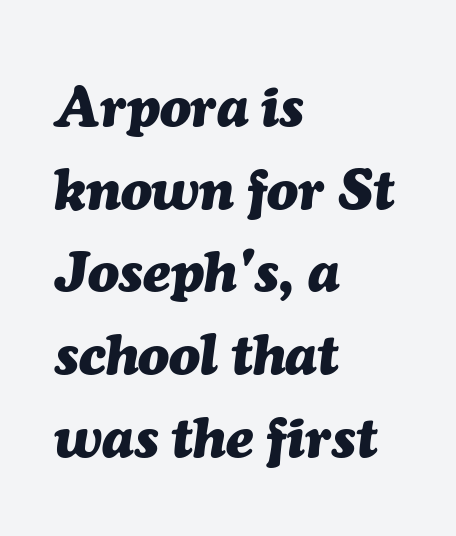
Look at the stroke-to-counter ratio: heavy, a bold. This sample uses an oblique cut, with every glyph tilted off the vertical. Tracking here is standard; glyphs follow each other at the usual distance. Normally led — the rows are evenly, conventionally spaced. Short and long lines alike share a common starting point at left.
